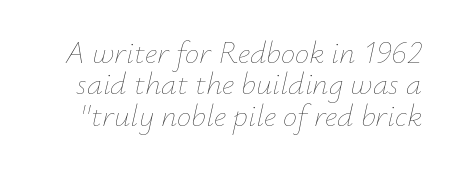
Q: Is the text bold? A: No.
Q: Is the text italic (slanted)? A: Yes, it leans right by about 12 degrees.
Q: Is the text underlined? A: No.
Q: Is the spacing between letters normal or unusually wide? A: Normal.
Q: Is the spacing between lines tight, normal or loose? A: Tight.
Q: Width (condensed, normal, or wide)? A: Normal.
Q: Stroke contrast? A: Low.
Q: x-height? A: Small.
Q: Monospaced? A: No.
